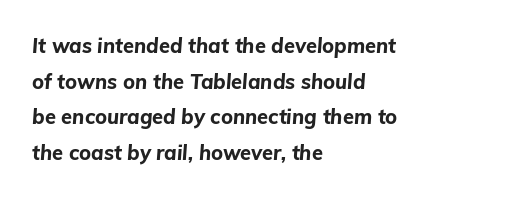
Q: Is the text bold? A: Yes.
Q: Is the text italic (slanted)? A: Yes, it leans right by about 5 degrees.
Q: Is the text underlined? A: No.
Q: How is the paragraph aligned? A: Left-aligned.
Q: Is the spacing between letters normal or unusually wide? A: Normal.
